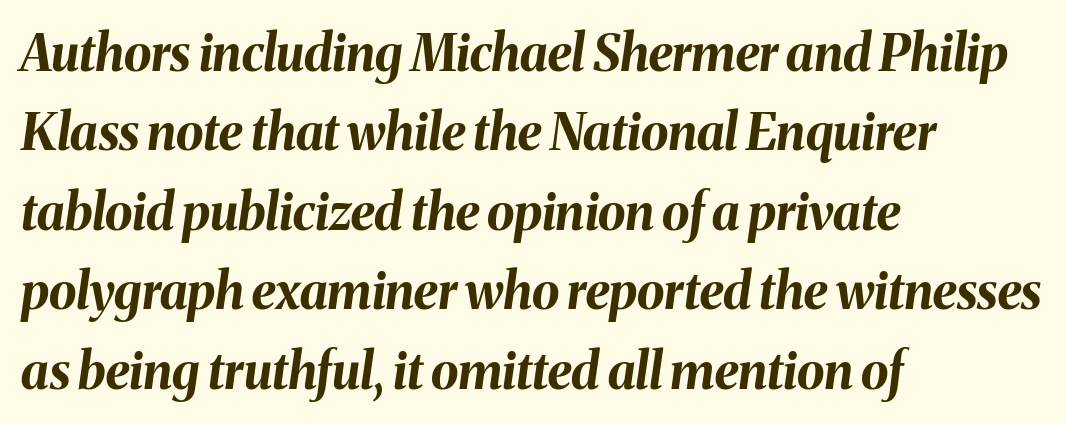
Observe the lean: these are italic letterforms. Spacing verdict: proportional, widths tailored to each character. This sample is left-justified, so line endings fall wherever the words run out. No extra tracking has been applied to these lines. Horizontal bands of white between lines are of average thickness. The glyphs are unaccompanied by any horizontal stroke below them.
